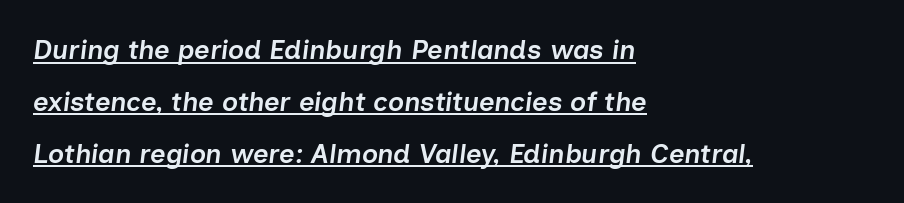
Q: Is the text bold? A: Semi-bold.
Q: Is the text italic (slanted)? A: Yes, it leans right by about 7 degrees.
Q: Is the text underlined? A: Yes.
Q: How is the paragraph aligned? A: Left-aligned.
Q: Is the spacing between letters normal or unusually wide? A: Normal.
Q: Is the spacing between lines tight, normal or loose? A: Loose.
